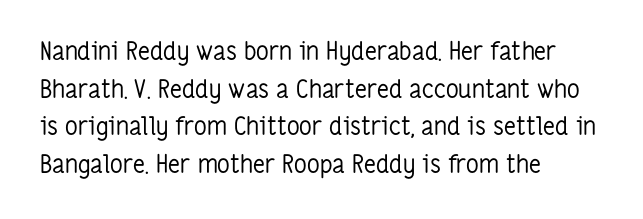
The face used here is rendered with its standard letterfit. Just letters on the line, the space beneath them empty. Caption: face not bold, strokes unweighted. Line spacing here is normal.
